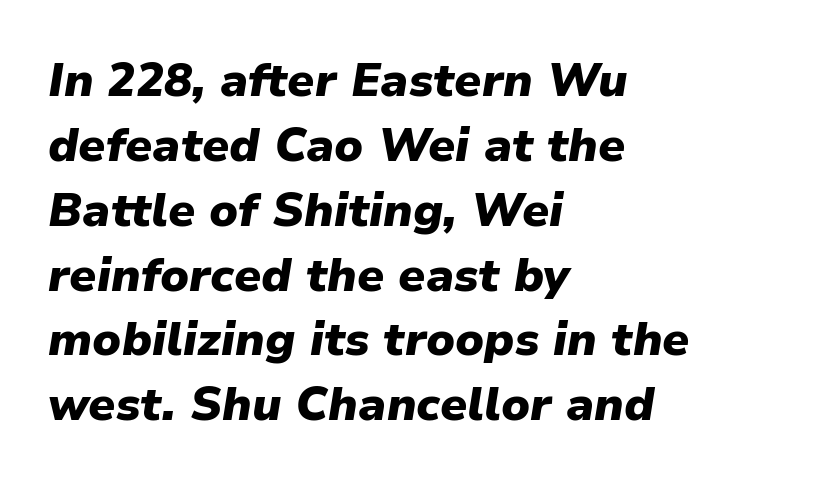
Q: Is the text bold? A: Yes.
Q: Is the text italic (slanted)? A: Yes, it leans right by about 9 degrees.
Q: Is the text underlined? A: No.
Q: How is the paragraph aligned? A: Left-aligned.
Q: Is the spacing between letters normal or unusually wide? A: Normal.
Q: Is the spacing between lines tight, normal or loose? A: Normal.
Q: Width (condensed, normal, or wide)? A: Normal.
Q: Stroke contrast? A: Low.
Q: x-height? A: Medium.
Q: Monospaced? A: No.
